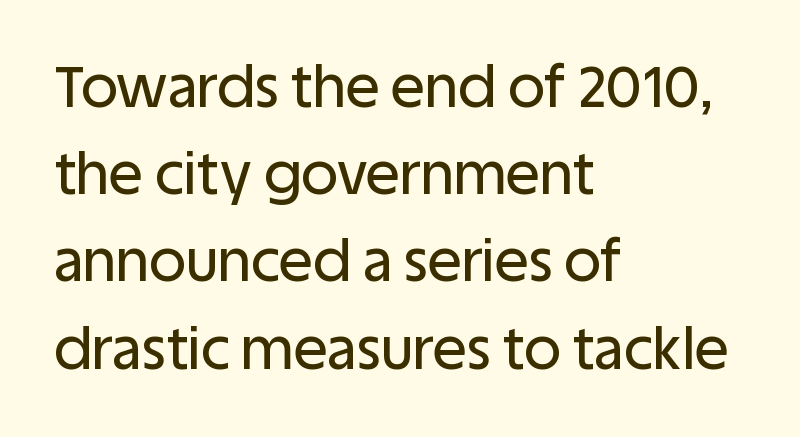
The image shows 57 px sans-serif type, upright; set left-aligned, normal line spacing (1.53x), normal letter spacing, not underlined; low stroke contrast and a large x-height.
